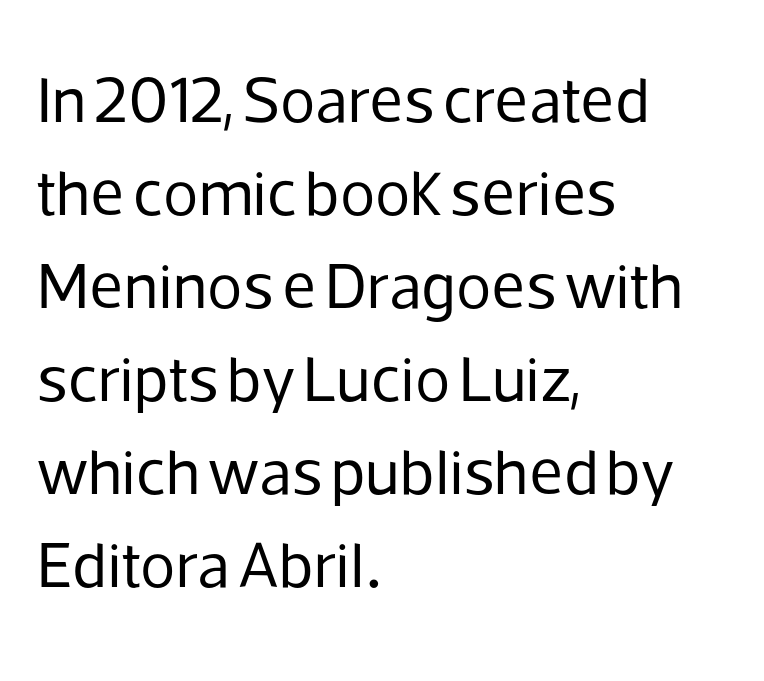
The image shows 65 px regular-weight sans-serif type, upright; set left-aligned, normal line spacing (1.43x), normal letter spacing, not underlined; low stroke contrast and a medium x-height.
